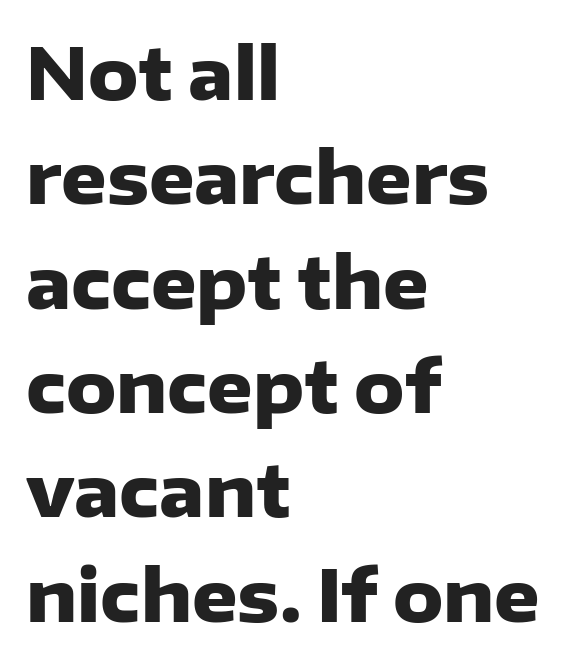
{"serif": "no", "italic": "no", "bold": "yes", "weight": "heavy", "width": "normal", "stroke_contrast": "low", "x_height": "medium", "monospaced": "no", "underline": "no", "align": "left", "line_spacing": "normal", "line_spacing_ratio": 1.47, "letter_spacing": "normal", "letter_spacing_em": 0.0, "glyph_px": 71}
